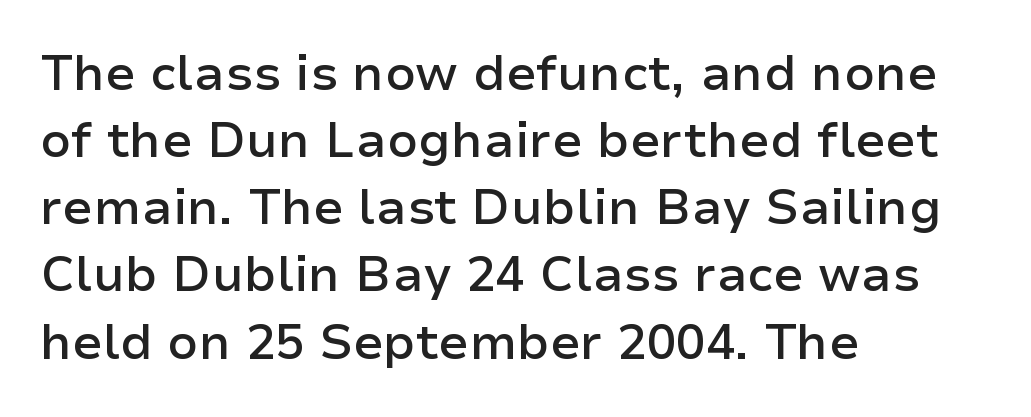
{"serif": "no", "italic": "no", "bold": "semi", "weight": "semibold", "width": "normal", "stroke_contrast": "low", "x_height": "medium", "monospaced": "no", "underline": "no", "align": "left", "line_spacing": "normal", "line_spacing_ratio": 1.37, "letter_spacing": "normal", "letter_spacing_em": 0.0, "glyph_px": 49}
